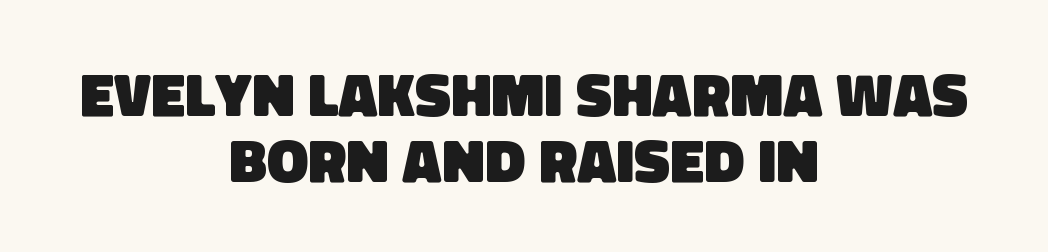
Q: Is the text bold? A: Yes.
Q: Is the typeface a serif or a sans-serif typeface? A: Sans-serif.
Q: Is the text underlined? A: No.
Q: How is the paragraph aligned? A: Centered.
Q: Is the spacing between letters normal or unusually wide? A: Normal.
Q: Is the spacing between lines tight, normal or loose? A: Tight.
Q: Width (condensed, normal, or wide)? A: Normal.
Q: Stroke contrast? A: Low.
Q: x-height? A: Large.
Q: Monospaced? A: No.
